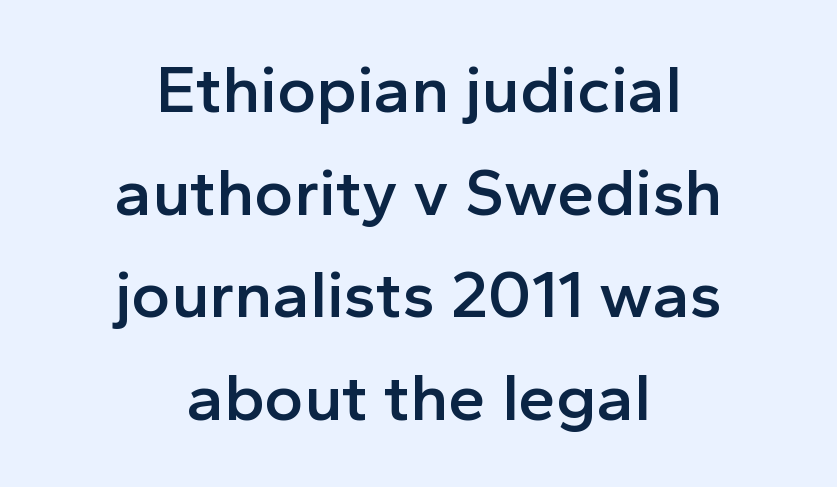
The image shows 67 px semibold sans-serif type, upright; set centered, normal line spacing (1.53x), normal letter spacing, not underlined; a medium x-height.
